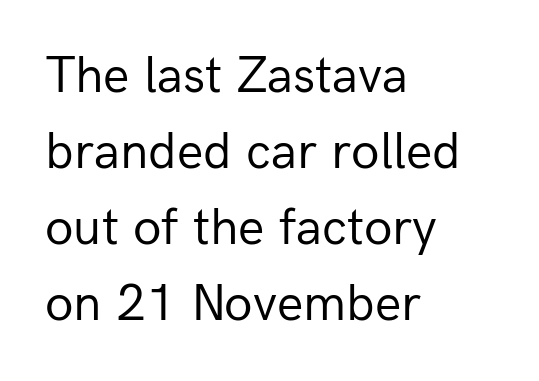
{"serif": "no", "italic": "no", "bold": "no", "weight": "regular", "width": "normal", "stroke_contrast": "low", "x_height": "medium", "monospaced": "no", "underline": "no", "align": "left", "line_spacing": "normal", "line_spacing_ratio": 1.46, "letter_spacing": "normal", "letter_spacing_em": 0.0, "glyph_px": 52}
